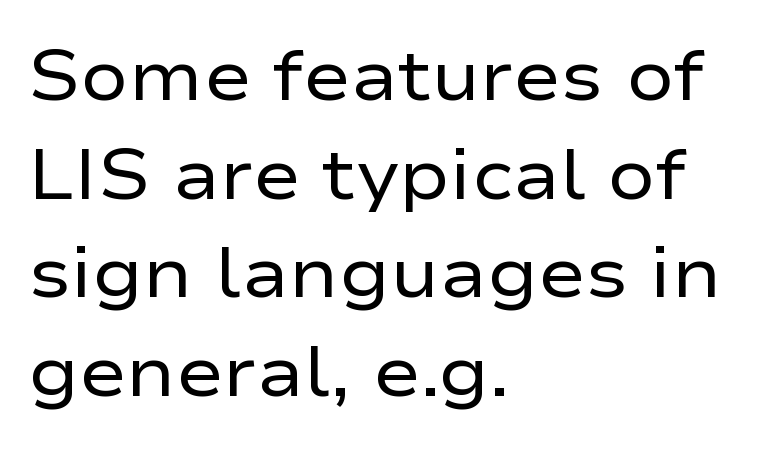
Is this a fixed-width face? No — the glyphs have proportional, varying widths. Alignment: flush left. This is not heavy type; no bold has been used. Type style note: lacks serifs. Letter spacing: default. This block has exactly the height ordinary leading produces.
